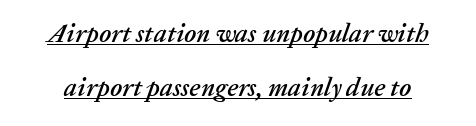
{"italic": "yes", "lean": "right", "slant_degrees": 20, "underline": "yes", "line_spacing": "loose", "line_spacing_ratio": 2.08, "letter_spacing": "normal", "letter_spacing_em": 0.0, "glyph_px": 26}
